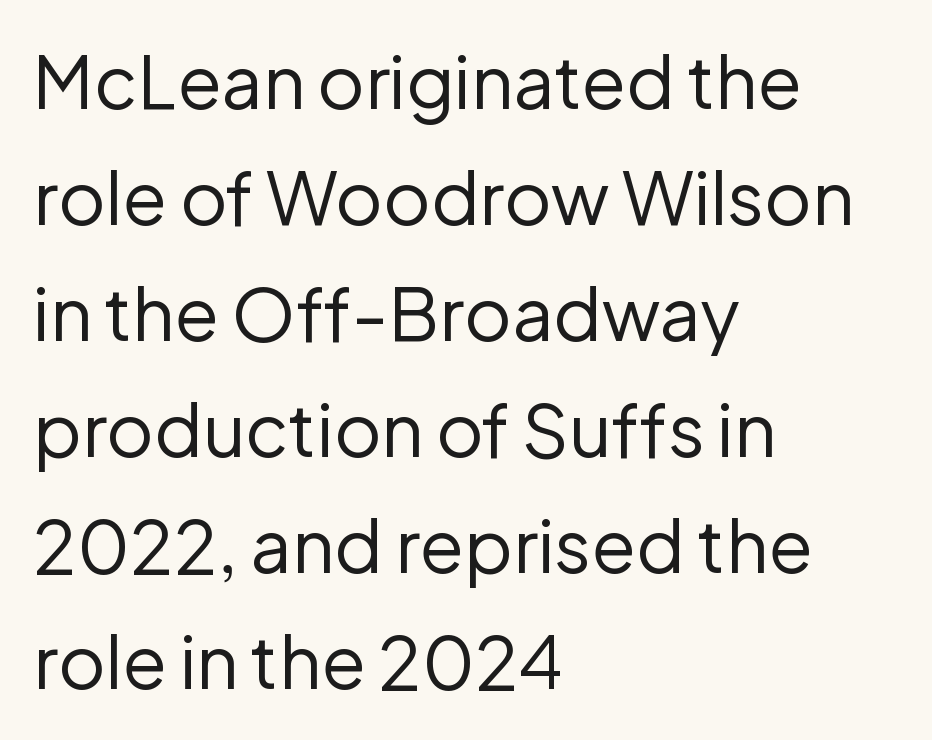
The image shows 73 px regular-weight sans-serif type, upright; set left-aligned, normal line spacing (1.59x), normal letter spacing, not underlined; low stroke contrast and a medium x-height.
